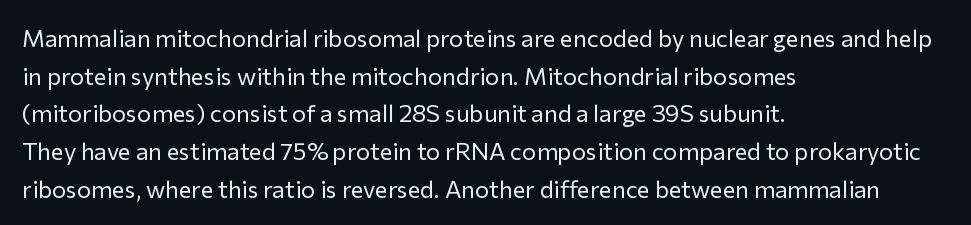
{"italic": "no", "bold": "no", "underline": "no", "align": "left", "line_spacing": "normal", "line_spacing_ratio": 1.57, "letter_spacing": "normal", "letter_spacing_em": 0.0, "glyph_px": 24}
